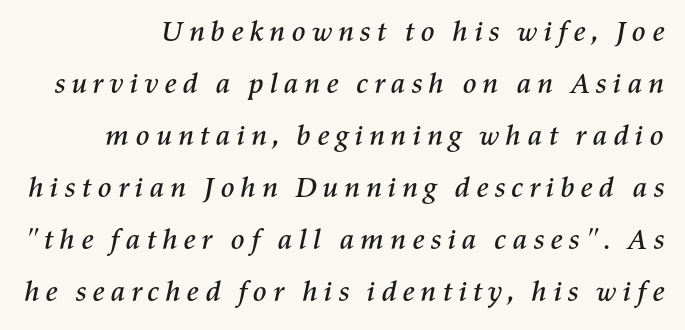
The image shows 29 px text type, italic (leaning right); set line spacing 1.79x, not underlined; medium stroke contrast and a medium x-height.
